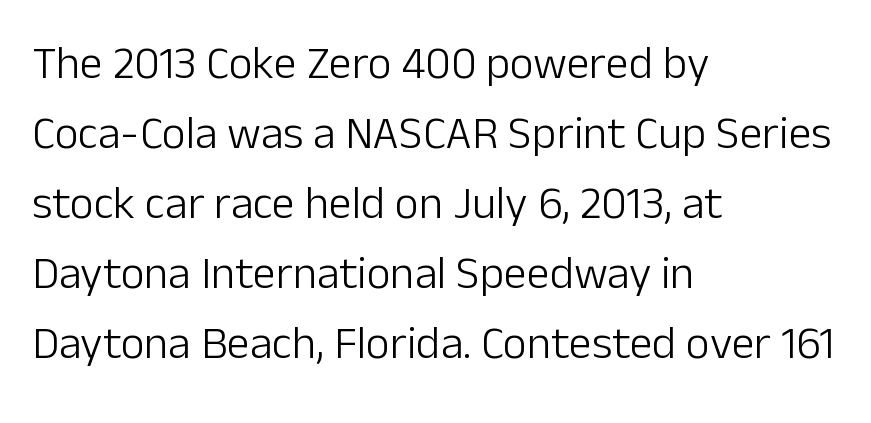
The letterforms sit at book weight or below. One glance says typical: line gaps are just what's usual. Glance below the letters and you will spot only blank space. Italic: no, the glyphs are upright roman.
